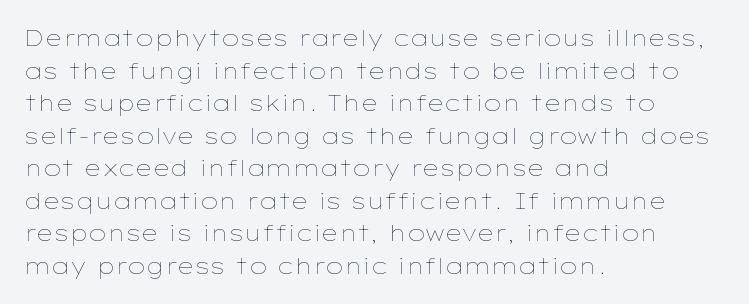
Rows of type keep a routine distance in the vertical direction. The space beneath each line is pristine and unruled. Which margin do the lines hug? The left one — the right edge is uneven. The letterforms sit shoulder to shoulder at normal distance.
